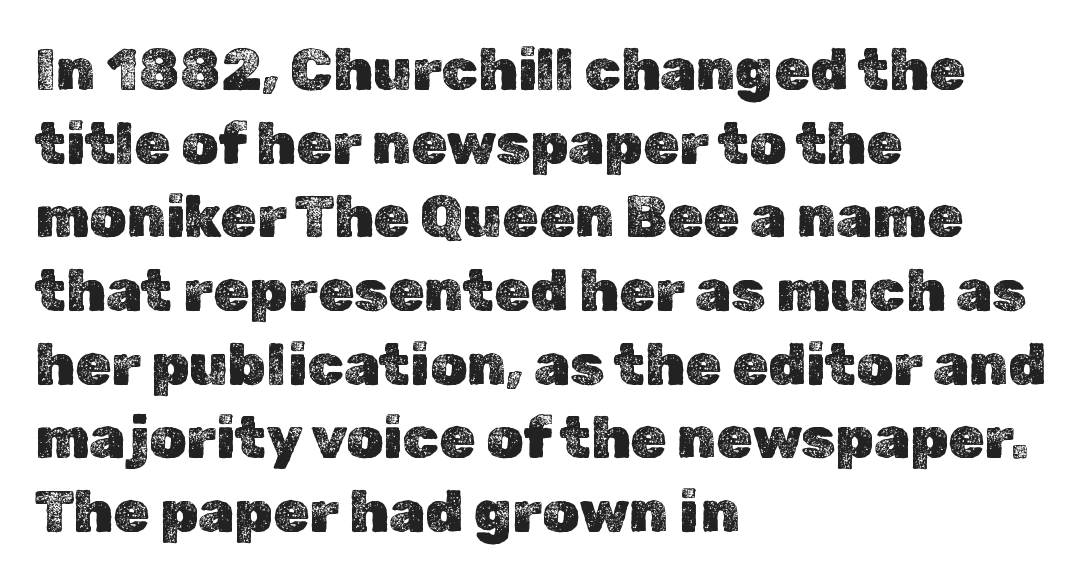
The image shows 58 px text type, upright; set left-aligned, normal line spacing (1.27x), normal letter spacing, not underlined; a medium x-height.
